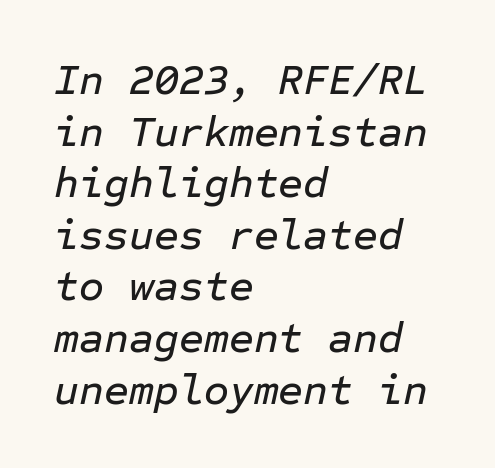
Line starts are locked; line ends wander. The zone under the glyphs is completely vacant. Every character sits at an angle, as italics do. Look at the tracking — it's just the regular setting, nothing added. Looks like terminal output: every glyph gets an equal slot.
